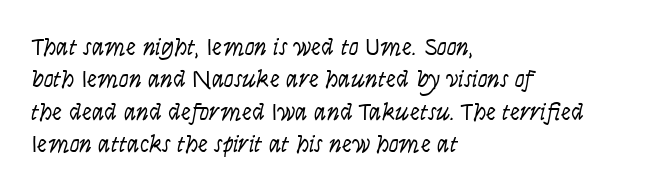
The image shows 25 px text type; set left-aligned, normal line spacing (1.3x), normal letter spacing, not underlined.
